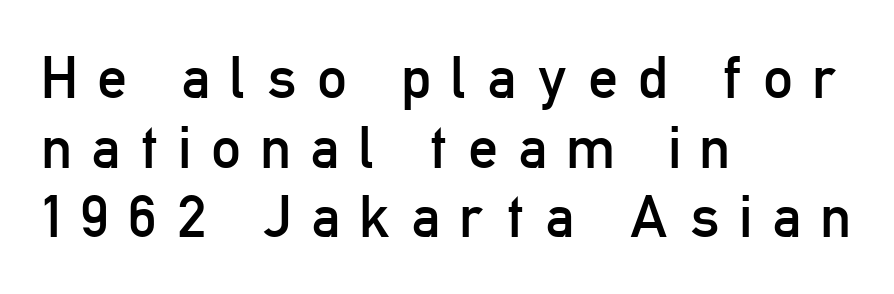
{"serif": "no", "italic": "no", "bold": "no", "weight": "regular", "width": "condensed", "stroke_contrast": "low", "x_height": "medium", "monospaced": "no", "underline": "no", "align": "left", "line_spacing_ratio": 1.18, "letter_spacing": "wide", "letter_spacing_em": 0.34, "glyph_px": 59}
